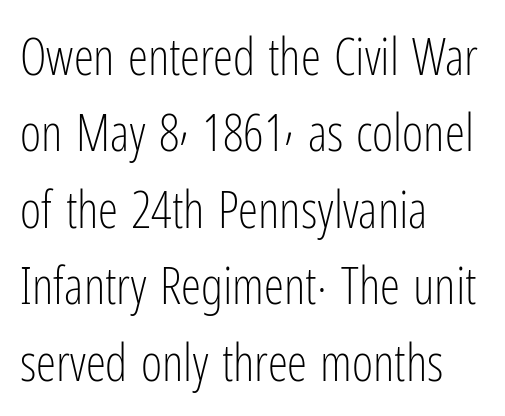
The image shows 51 px light, condensed sans-serif type, upright; set left-aligned, normal line spacing (1.5x), normal letter spacing, not underlined; low stroke contrast and a medium x-height.
